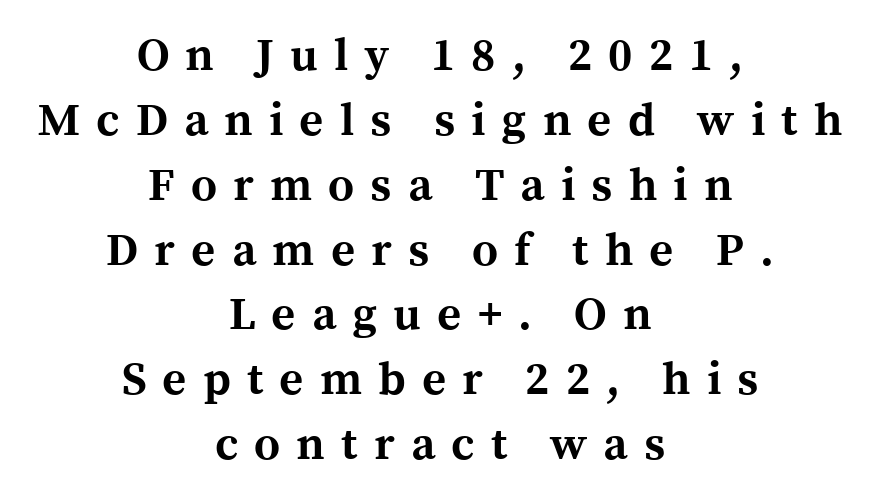
Q: Is the text bold? A: Yes.
Q: Is the text italic (slanted)? A: No, it is upright.
Q: Is the typeface a serif or a sans-serif typeface? A: Serif.
Q: Is the text underlined? A: No.
Q: How is the paragraph aligned? A: Centered.
Q: Is the spacing between letters normal or unusually wide? A: Unusually wide.
Q: Is the spacing between lines tight, normal or loose? A: Normal.
Q: Width (condensed, normal, or wide)? A: Normal.
Q: x-height? A: Medium.
Q: Monospaced? A: No.
